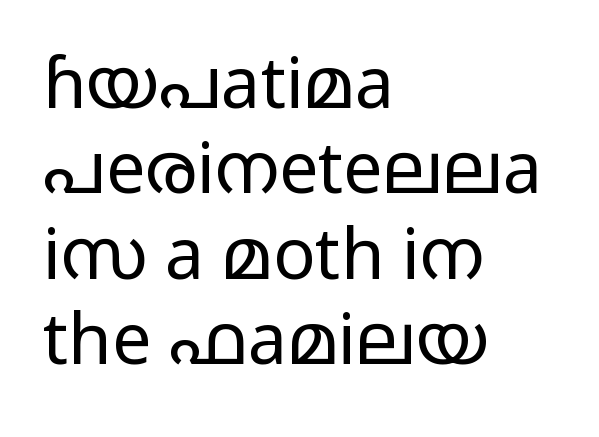
{"serif": "no", "italic": "no", "bold": "no", "weight": "light", "width": "wide", "stroke_contrast": "low", "x_height": "medium", "monospaced": "no", "underline": "no", "align": "left", "line_spacing_ratio": 1.22, "letter_spacing": "normal", "letter_spacing_em": 0.0, "glyph_px": 70}
